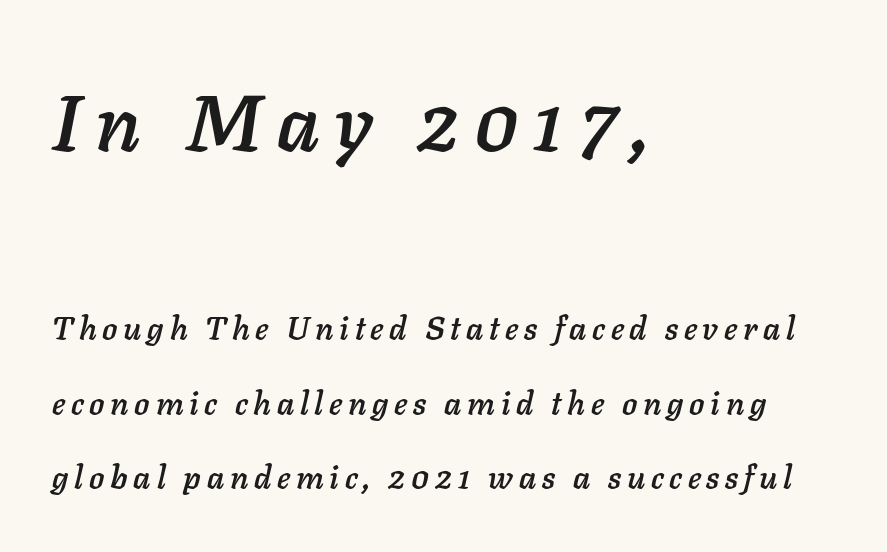
The image shows 79 px text type, italic (leaning right); set left-aligned, loose line spacing (2.33x), not underlined; the first (top) block is 2.47x larger; low stroke contrast and a medium x-height.
